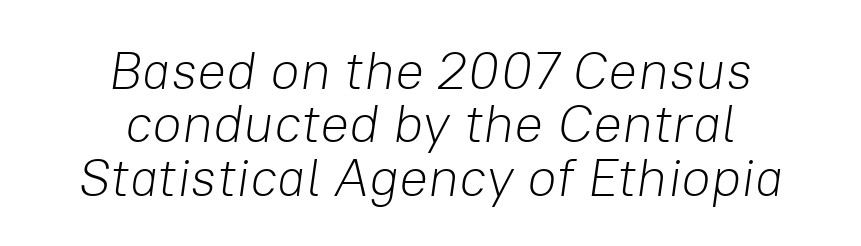
{"italic": "yes", "lean": "right", "slant_degrees": 8, "bold": "no", "weight": "light", "width": "normal", "stroke_contrast": "low", "x_height": "medium", "monospaced": "no", "underline": "no", "align": "center", "line_spacing": "tight", "line_spacing_ratio": 0.99, "letter_spacing": "normal", "letter_spacing_em": 0.0, "glyph_px": 54}
